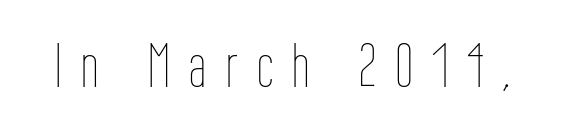
Stem width sits at or under what a default text font uses. Honestly, the letter spacing is so wide it's the main thing you notice. The letters stand straight up with perfectly vertical stems. A bare baseline throughout the passage.
